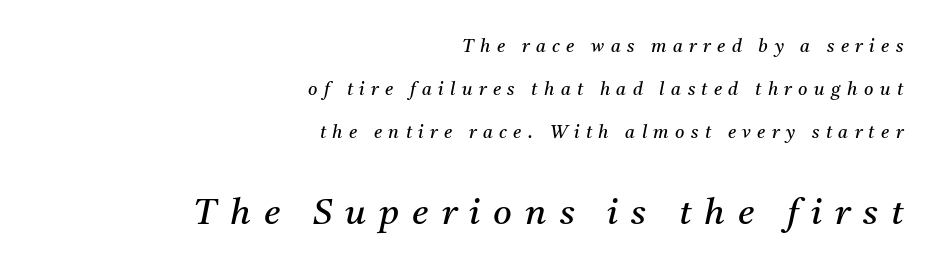
The image shows 36 px regular-weight serif type, italic (leaning right); set right-aligned, loose line spacing (2.4x), unusually wide letter spacing (+0.36 em), not underlined; the second (bottom) block is 2.0x larger; medium stroke contrast and a medium x-height.
